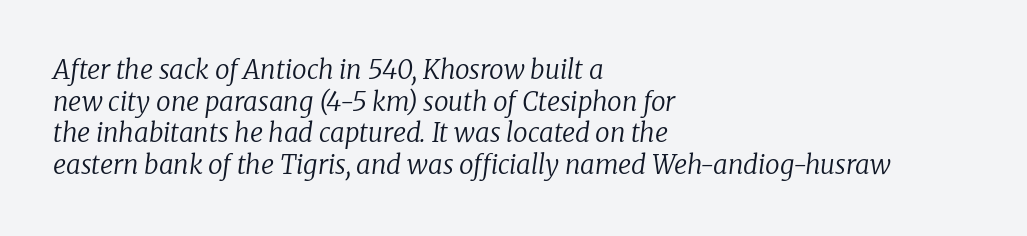
Q: Is the text bold? A: No.
Q: Is the text italic (slanted)? A: Yes, it leans right by about 8 degrees.
Q: Is the text underlined? A: No.
Q: How is the paragraph aligned? A: Left-aligned.
Q: Is the spacing between letters normal or unusually wide? A: Normal.
